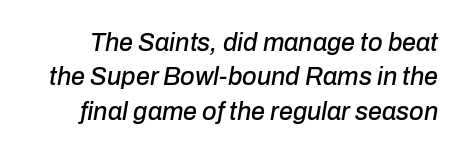
Short note: letters normally spaced. Emphasis-style slanted type is in use. The space directly below the letters is spotless. Vertical spacing — default.
